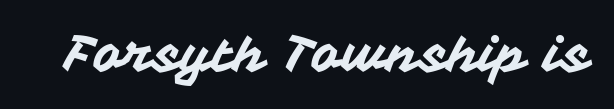
{"serif": "no", "width": "normal", "stroke_contrast": "medium", "x_height": "medium", "monospaced": "no", "underline": "no", "letter_spacing": "normal", "letter_spacing_em": 0.0, "glyph_px": 50}
